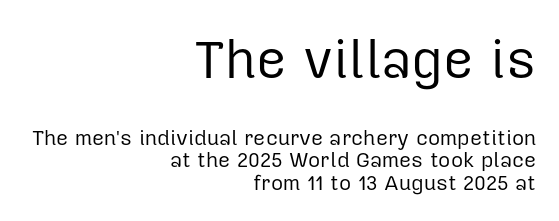
{"serif": "no", "italic": "no", "bold": "no", "weight": "regular", "width": "normal", "stroke_contrast": "low", "x_height": "medium", "monospaced": "no", "underline": "no", "align": "right", "line_spacing": "tight", "line_spacing_ratio": 1.08, "letter_spacing": "normal", "letter_spacing_em": 0.0, "larger_block": "first", "size_ratio": 2.52, "glyph_px": 53}
